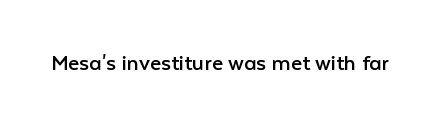
Only glyphs here, with clear space below each row. Notice how the stems are strictly vertical — no italics here. Between one letter and the next there's only the usual sliver of space. Is this a heavy cut? Hardly; it is regular or lighter.
